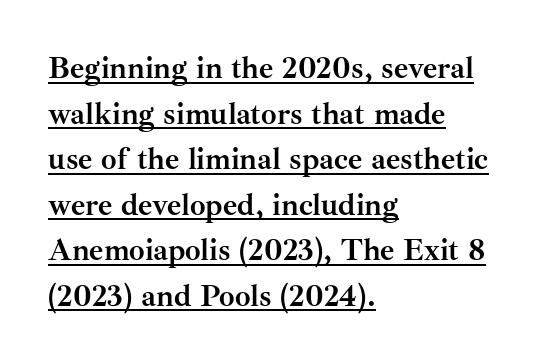
Q: Is the text bold? A: Yes.
Q: Is the text italic (slanted)? A: No, it is upright.
Q: Is the typeface a serif or a sans-serif typeface? A: Serif.
Q: Is the text underlined? A: Yes.
Q: How is the paragraph aligned? A: Left-aligned.
Q: Is the spacing between letters normal or unusually wide? A: Normal.
Q: Is the spacing between lines tight, normal or loose? A: Normal.
Q: Width (condensed, normal, or wide)? A: Normal.
Q: Stroke contrast? A: Medium.
Q: x-height? A: Small.
Q: Monospaced? A: No.
